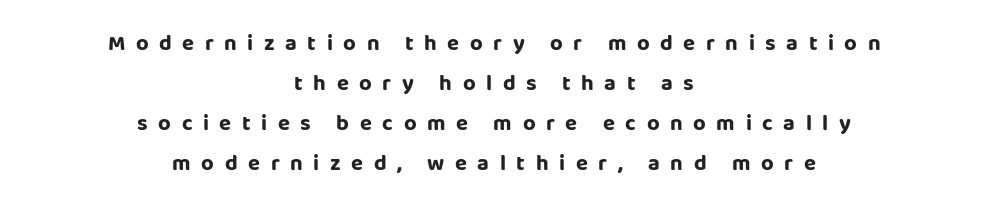
The image shows 22 px bold type, upright; set centered, line spacing 1.82x, unusually wide letter spacing (+0.48 em), not underlined.
